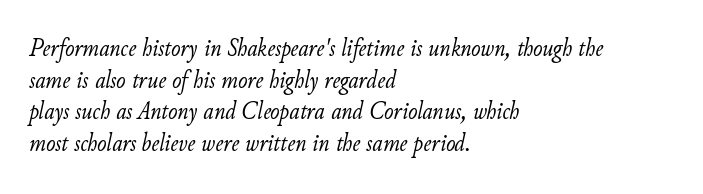
Honestly, the letter spacing is just normal — you wouldn't notice it. Notice how the stems are inclined rather than vertical — that's the hallmark of italics. Quick note: underline off. Typeset ragged right — the left edge is the straight one.
